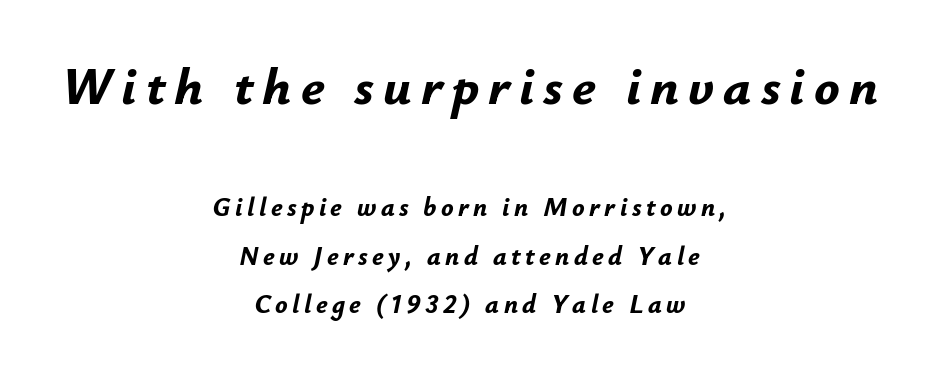
Q: Is the text bold? A: Yes.
Q: Is the text italic (slanted)? A: Yes, it leans right by about 12 degrees.
Q: Is the text underlined? A: No.
Q: How is the paragraph aligned? A: Centered.
Q: Which block of text is set in a larger size, the first (top) or the second (bottom)? A: The first (top) one.
Q: Width (condensed, normal, or wide)? A: Normal.
Q: Stroke contrast? A: Low.
Q: x-height? A: Small.
Q: Monospaced? A: No.
